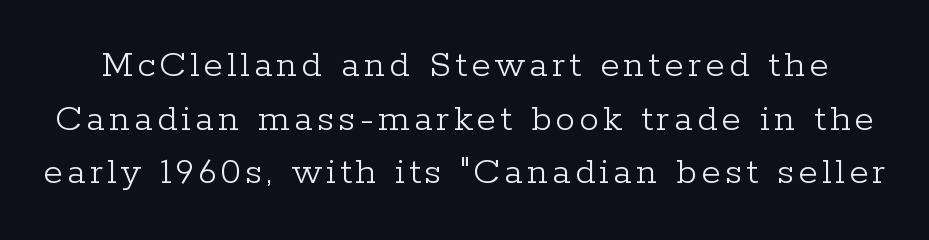
The designer went with a serif here, giving each stem small feet. Compared with typical paragraphs, the rows here are spaced about the same. Vertical strokes here are truly vertical. Unbolded letterforms with no extra heft.
